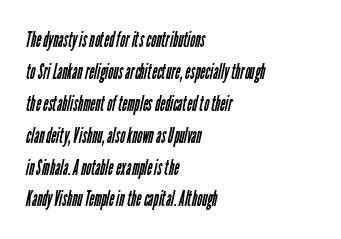
Q: Is the text bold? A: No.
Q: Is the text underlined? A: No.
Q: How is the paragraph aligned? A: Left-aligned.
Q: Is the spacing between letters normal or unusually wide? A: Normal.
Q: Is the spacing between lines tight, normal or loose? A: Normal.
